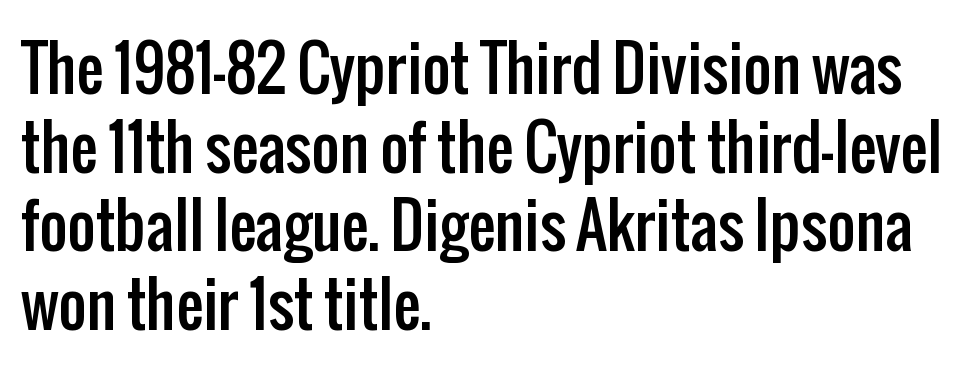
The gap between lines stays unmarked. The text was rendered using a sans face with plain stroke endings. The rendering uses a moderate line-height, typical for paragraphs. The letters sit at their default tracking, neither squeezed nor spread. The typography opts for an upright posture over an oblique one.
